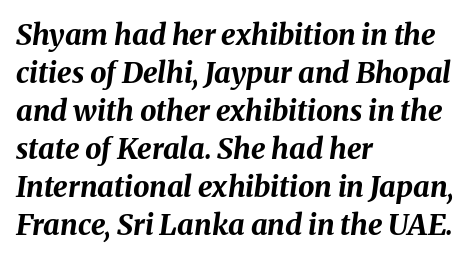
The axis of the letterforms is tilted away from vertical. Varying glyph widths throughout — classic text-font behaviour. The passage shown is not underscored anywhere. Inter-character spacing is left at the font's built-in metrics. A classic flush-left, rag-right setting is used for this passage.
